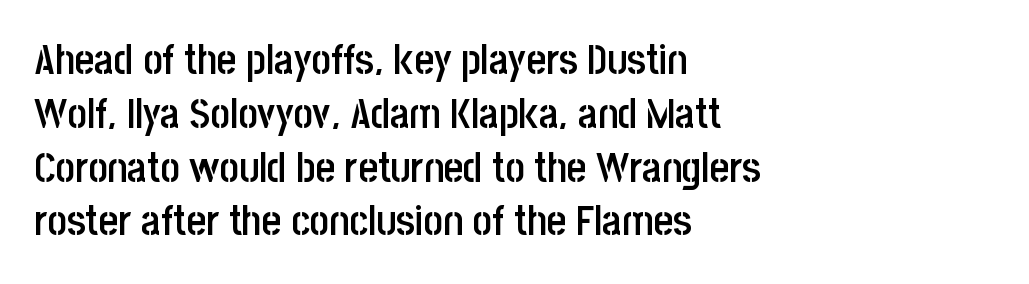
Its strokes are somewhat broadened, the hallmark of semibold type. Look at the tracking — it's just the regular setting, nothing added. This is the regular roman posture of the typeface. Teacher's note: observe the even left margin — that is flush-left alignment.
